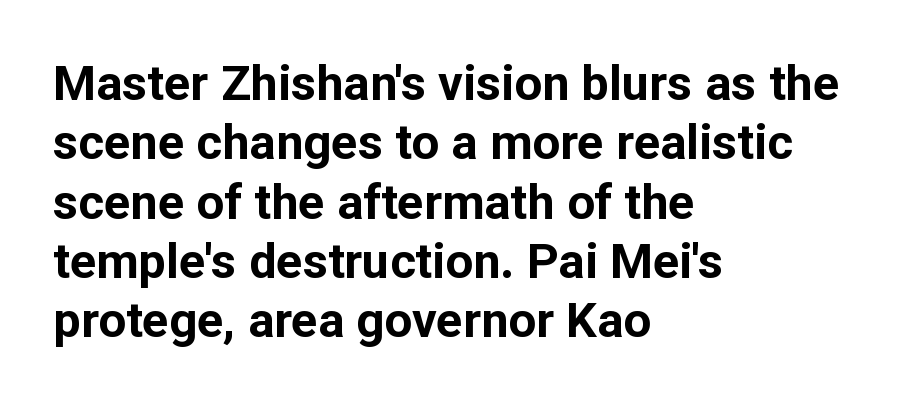
The image shows 49 px bold sans-serif type, upright; set left-aligned, line spacing 1.21x, normal letter spacing, not underlined; low stroke contrast and a medium x-height.
